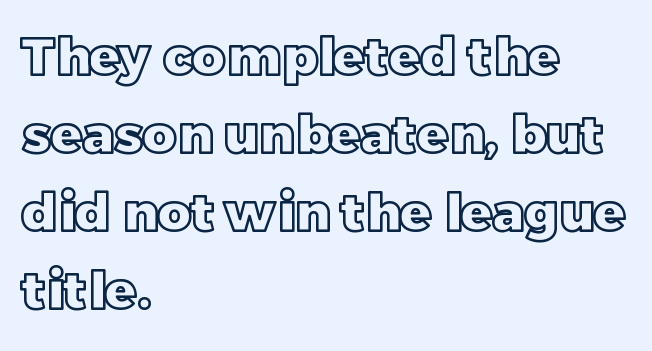
The image shows 52 px text type, upright; set left-aligned, normal line spacing (1.5x), normal letter spacing, not underlined; a large x-height.
